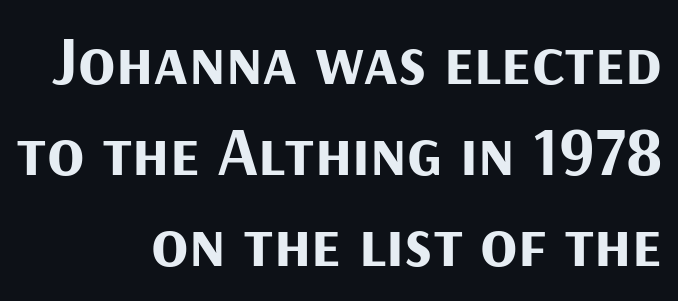
{"serif": "no", "italic": "no", "bold": "yes", "weight": "bold", "width": "normal", "stroke_contrast": "medium", "x_height": "medium", "monospaced": "no", "underline": "no", "align": "right", "line_spacing": "normal", "line_spacing_ratio": 1.34, "letter_spacing": "normal", "letter_spacing_em": 0.0, "glyph_px": 68}
